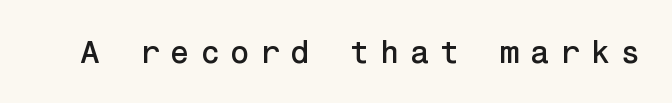
The image shows 32 px sans-serif type, upright; set unusually wide letter spacing (+0.32 em), not underlined; low stroke contrast and a medium x-height.
